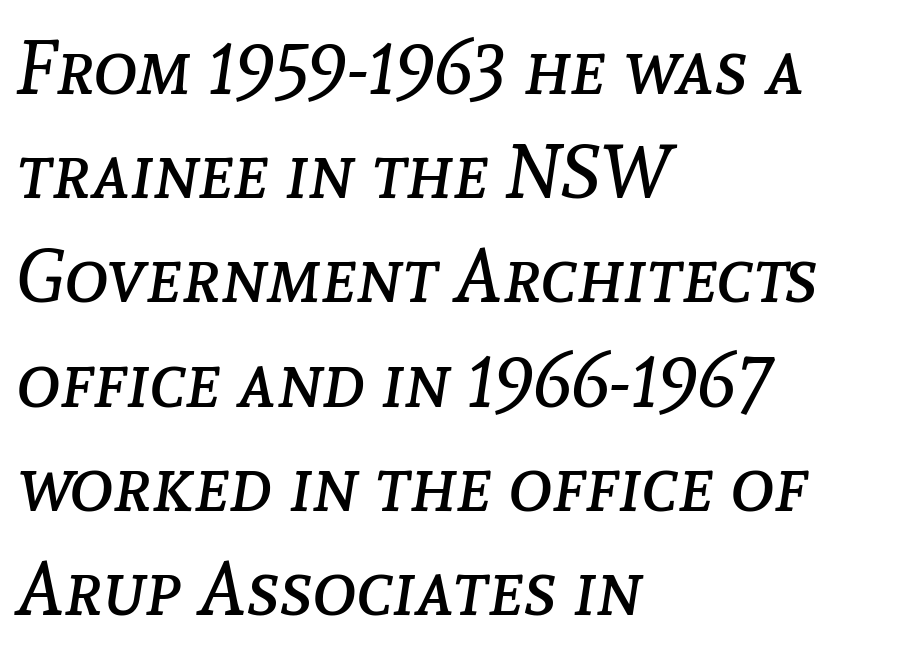
The image shows 75 px regular-weight type, italic (leaning right); set left-aligned, normal line spacing (1.39x), normal letter spacing, not underlined; low stroke contrast and a medium x-height.
